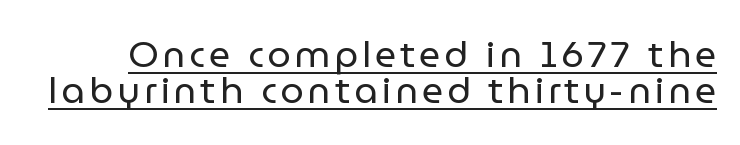
{"serif": "no", "italic": "no", "bold": "no", "weight": "regular", "width": "normal", "stroke_contrast": "low", "x_height": "medium", "monospaced": "no", "underline": "yes", "line_spacing": "tight", "line_spacing_ratio": 0.98, "glyph_px": 37}
